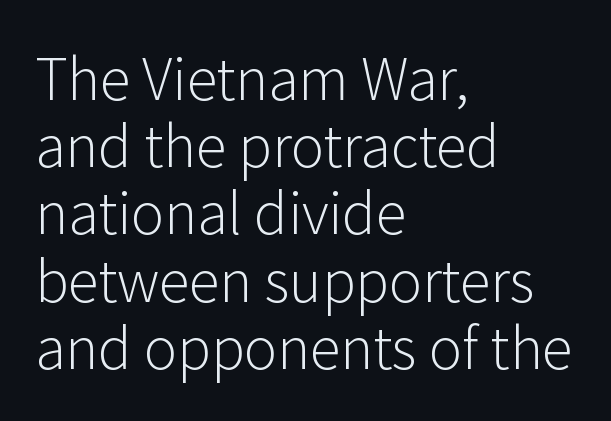
Alignment: flush left. Serif or sans? Sans — the stroke terminals are bare. The specimen reads as upright at a glance. Quick note: underline off. A typesetter would call this proportional, since set widths differ per character. Look at the tracking — it's just the regular setting, nothing added.
